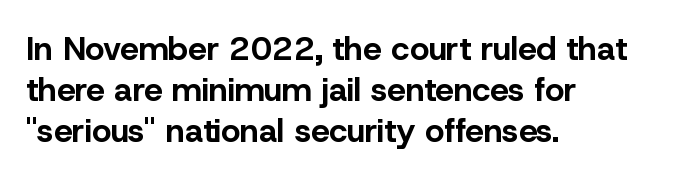
Q: Is the text bold? A: Yes.
Q: Is the text italic (slanted)? A: No, it is upright.
Q: Is the typeface a serif or a sans-serif typeface? A: Sans-serif.
Q: Is the text underlined? A: No.
Q: How is the paragraph aligned? A: Left-aligned.
Q: Is the spacing between letters normal or unusually wide? A: Normal.
Q: Is the spacing between lines tight, normal or loose? A: Normal.
Q: Width (condensed, normal, or wide)? A: Normal.
Q: Stroke contrast? A: Low.
Q: x-height? A: Medium.
Q: Monospaced? A: No.
